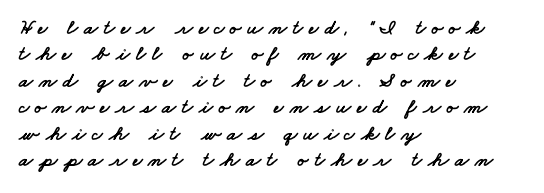
The image shows 21 px text type; set left-aligned, normal line spacing (1.26x), unusually wide letter spacing (+0.28 em), not underlined.
